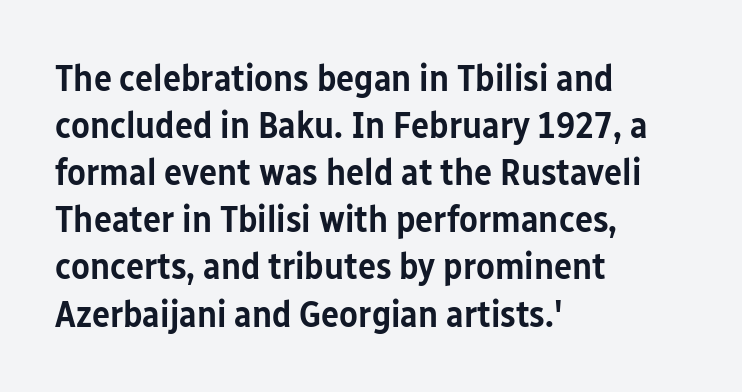
Quick note: underline off. All the whitespace from short lines collects on the right. How are the letters spaced? Ordinarily, with no added tracking. Emphasis by weight is partial: semibold. Grotesque or geometric, the face here clearly has no serifs.
